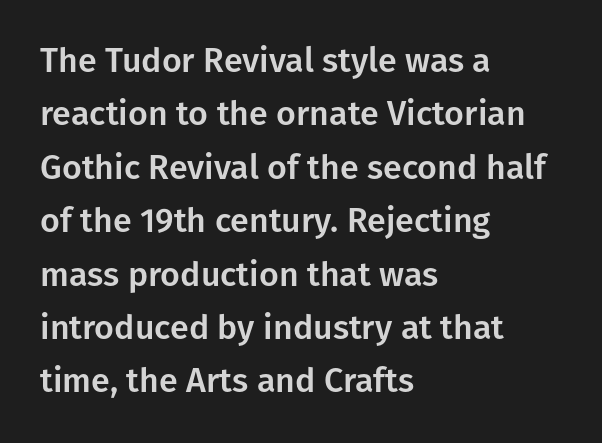
The image shows 34 px sans-serif type, upright; set left-aligned, normal line spacing (1.57x), normal letter spacing, not underlined; low stroke contrast and a medium x-height.
